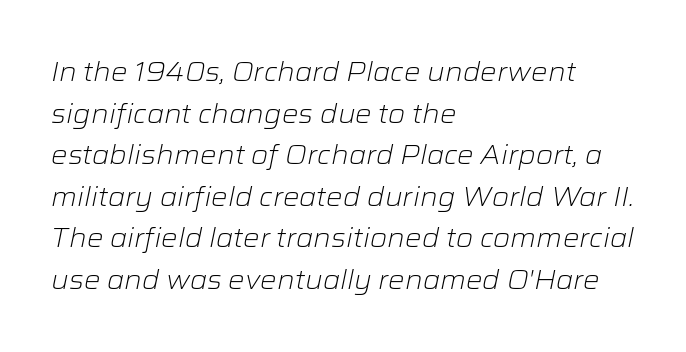
Q: Is the text bold? A: No.
Q: Is the text italic (slanted)? A: Yes, it leans right by about 12 degrees.
Q: Is the text underlined? A: No.
Q: How is the paragraph aligned? A: Left-aligned.
Q: Is the spacing between letters normal or unusually wide? A: Normal.
Q: Is the spacing between lines tight, normal or loose? A: Normal.
